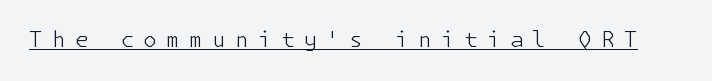
{"italic": "no", "bold": "no", "underline": "yes", "letter_spacing": "wide", "letter_spacing_em": 0.42, "glyph_px": 22}
